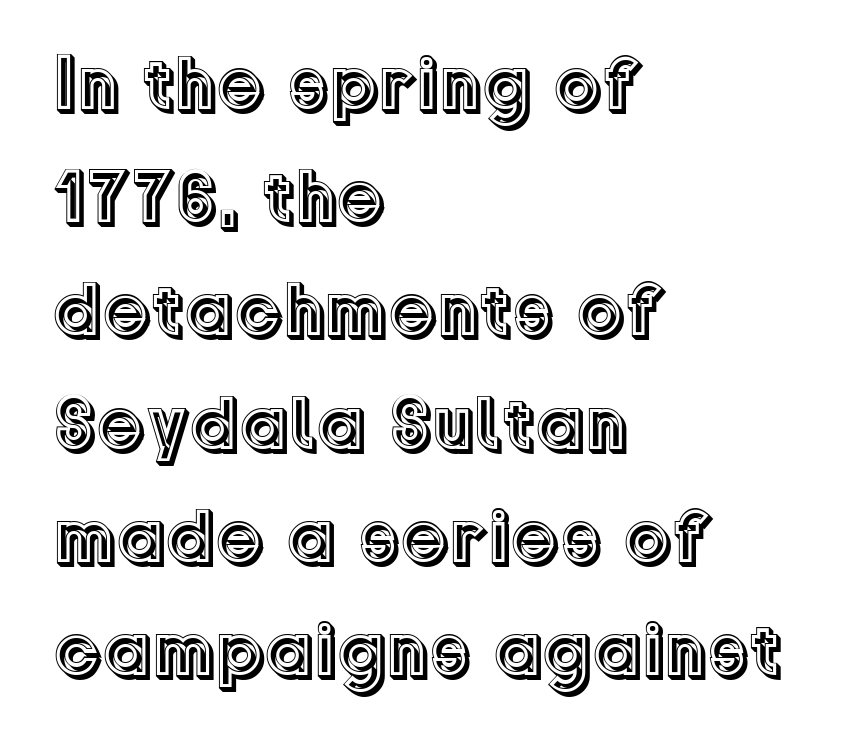
The image shows 76 px text type, upright; set left-aligned, normal line spacing (1.49x), normal letter spacing, not underlined; a medium x-height.
